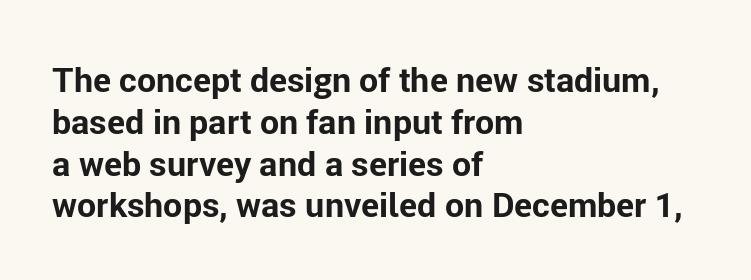
Q: Is the text bold? A: Yes.
Q: Is the text italic (slanted)? A: No, it is upright.
Q: Is the typeface a serif or a sans-serif typeface? A: Sans-serif.
Q: Is the text underlined? A: No.
Q: How is the paragraph aligned? A: Left-aligned.
Q: Is the spacing between letters normal or unusually wide? A: Normal.
Q: Width (condensed, normal, or wide)? A: Normal.
Q: Stroke contrast? A: Low.
Q: x-height? A: Medium.
Q: Monospaced? A: No.
